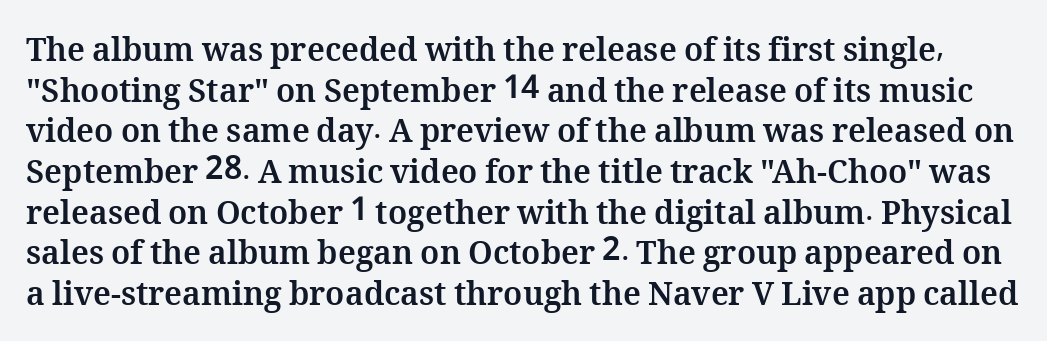
Q: Is the text bold? A: Yes.
Q: Is the text italic (slanted)? A: No, it is upright.
Q: Is the text underlined? A: No.
Q: Is the spacing between letters normal or unusually wide? A: Normal.
Q: Is the spacing between lines tight, normal or loose? A: Normal.
Q: Width (condensed, normal, or wide)? A: Normal.
Q: Stroke contrast? A: Medium.
Q: x-height? A: Medium.
Q: Monospaced? A: No.
